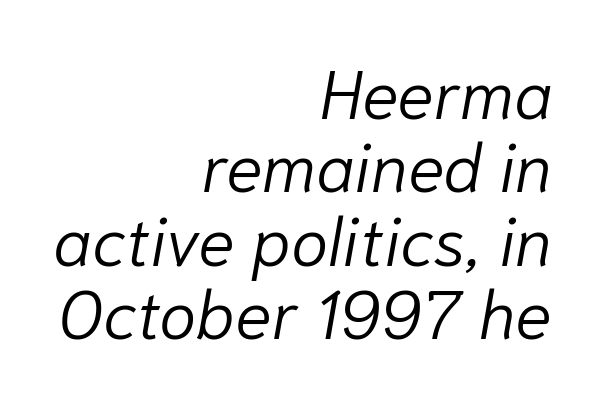
The image shows 68 px light type, italic (leaning right); set right-aligned, tight line spacing (1.08x), normal letter spacing, not underlined; low stroke contrast and a medium x-height.
